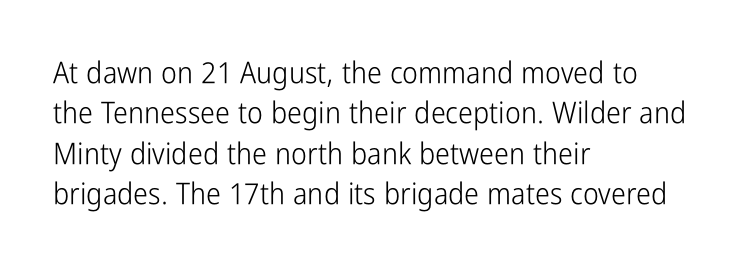
{"serif": "no", "italic": "no", "bold": "no", "weight": "light", "width": "condensed", "stroke_contrast": "low", "x_height": "medium", "monospaced": "no", "underline": "no", "align": "left", "line_spacing": "normal", "line_spacing_ratio": 1.35, "letter_spacing": "normal", "letter_spacing_em": 0.0, "glyph_px": 30}
